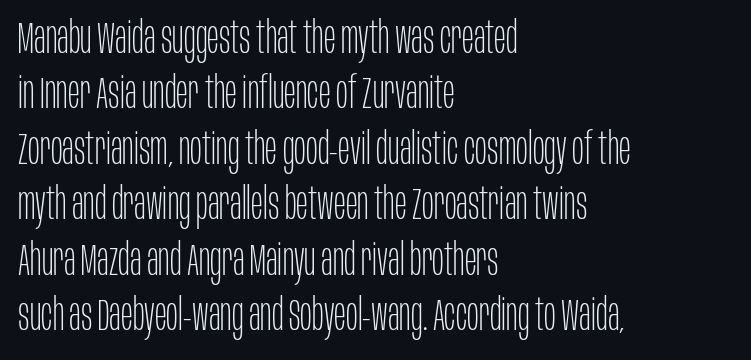
The image shows 44 px thin, condensed sans-serif type, upright; set left-aligned, normal line spacing (1.26x), normal letter spacing, not underlined; low stroke contrast and a large x-height.
